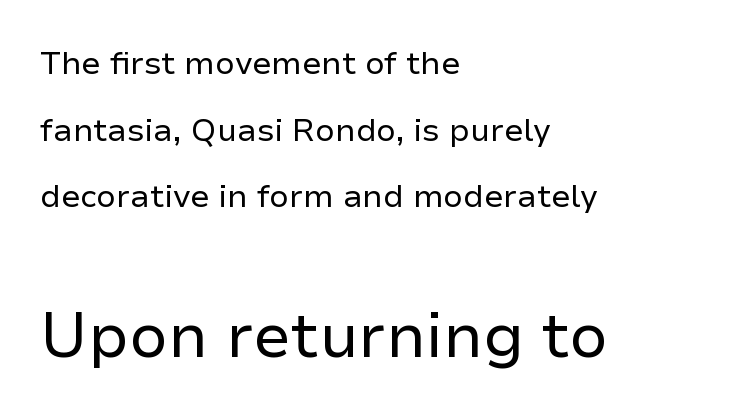
{"serif": "no", "italic": "no", "bold": "no", "weight": "regular", "width": "normal", "stroke_contrast": "low", "x_height": "medium", "monospaced": "no", "underline": "no", "align": "left", "line_spacing": "loose", "line_spacing_ratio": 2.08, "letter_spacing": "normal", "letter_spacing_em": 0.0, "larger_block": "second", "size_ratio": 1.97, "glyph_px": 63}
